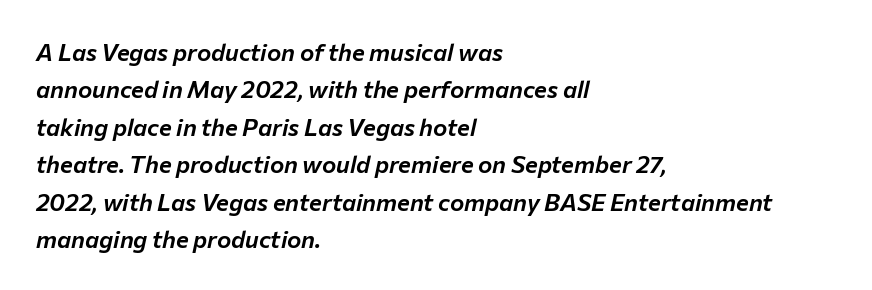
{"italic": "yes", "lean": "right", "slant_degrees": 12, "underline": "no", "align": "left", "line_spacing": "normal", "line_spacing_ratio": 1.56, "letter_spacing": "normal", "letter_spacing_em": 0.0, "glyph_px": 24}
